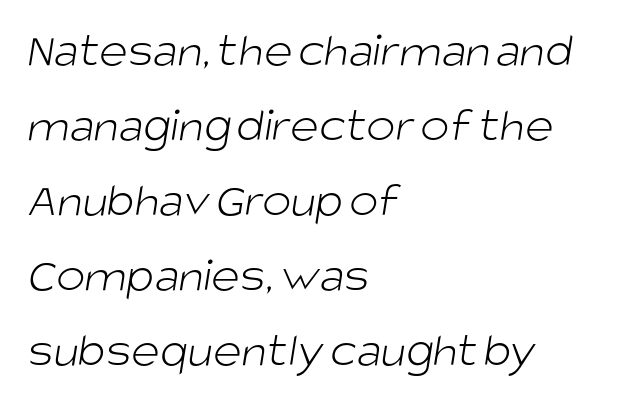
Q: Is the text bold? A: No.
Q: Is the typeface a serif or a sans-serif typeface? A: Sans-serif.
Q: Is the text underlined? A: No.
Q: How is the paragraph aligned? A: Left-aligned.
Q: Is the spacing between letters normal or unusually wide? A: Normal.
Q: Is the spacing between lines tight, normal or loose? A: Normal.
Q: Width (condensed, normal, or wide)? A: Normal.
Q: Stroke contrast? A: Low.
Q: x-height? A: Large.
Q: Monospaced? A: No.
